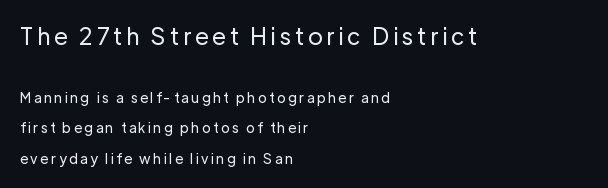
Casual observation: everything's shoved over to the left. Compared with typical paragraphs, the rows here are farther apart. The letters in the upper block stand taller than those in the block below. Italic: no, the glyphs are upright roman.
